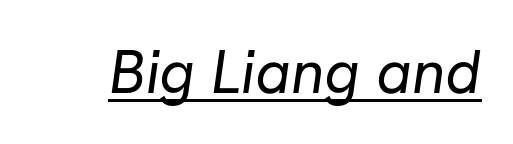
Q: Is the text bold? A: No.
Q: Is the typeface a serif or a sans-serif typeface? A: Sans-serif.
Q: Is the text underlined? A: Yes.
Q: Is the spacing between letters normal or unusually wide? A: Normal.
Q: Width (condensed, normal, or wide)? A: Normal.
Q: Stroke contrast? A: Low.
Q: x-height? A: Medium.
Q: Monospaced? A: No.
